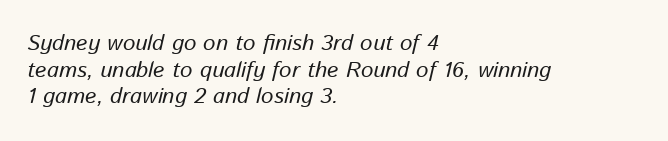
In terms of letterspacing, this is plain default setting. The typography opts for an oblique posture over an upright one. Nobody drew a line under any word here. Reading down the block, your eye returns to a fixed left position each line.
